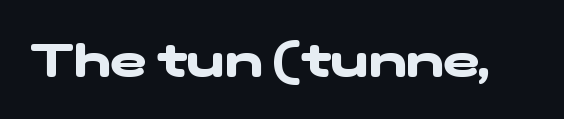
Q: Is the text bold? A: Yes.
Q: Is the typeface a serif or a sans-serif typeface? A: Sans-serif.
Q: Is the text underlined? A: No.
Q: Is the spacing between letters normal or unusually wide? A: Normal.
Q: Width (condensed, normal, or wide)? A: Wide.
Q: Stroke contrast? A: Low.
Q: x-height? A: Medium.
Q: Monospaced? A: No.
